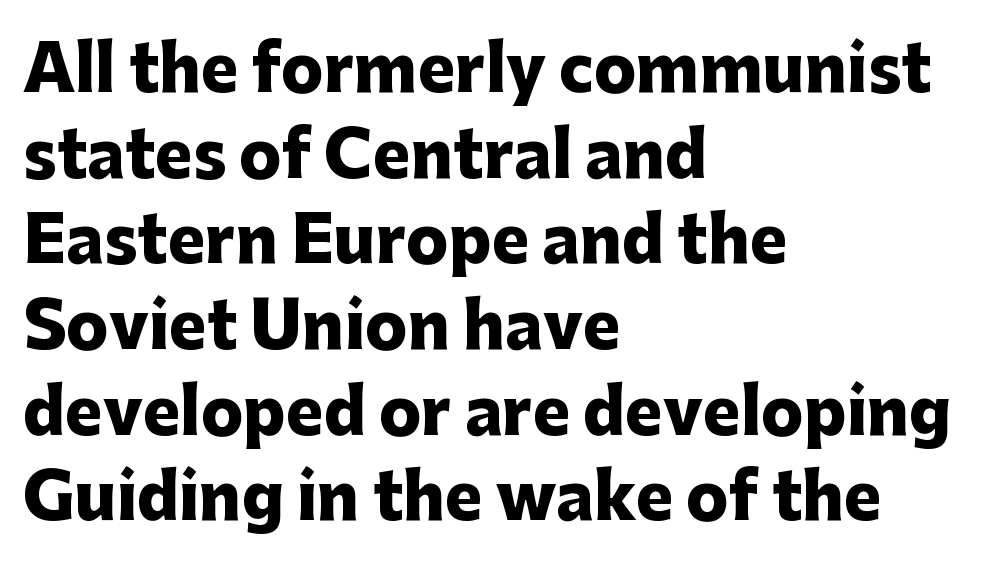
This sample keeps an unexceptional amount of space between lines. Here the designer chose a conventional face with non-uniform glyph widths. To sum up the face: it is a sans, with no serifs. This sample uses an upright cut, with every glyph sitting square on the baseline.
